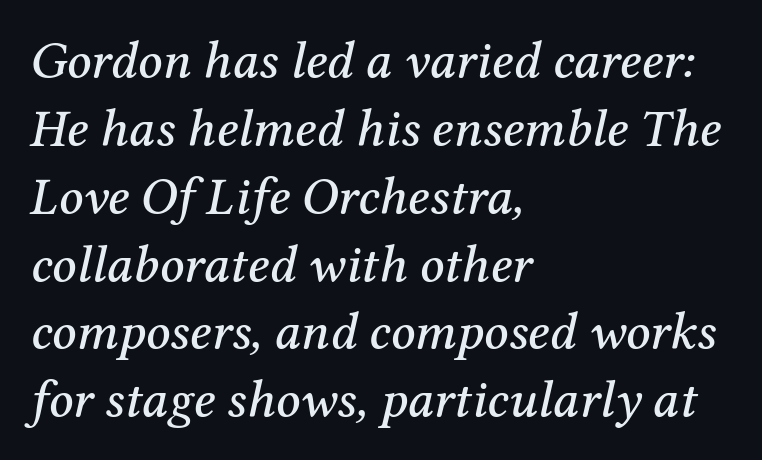
The image shows 53 px serif type, italic (leaning right); set left-aligned, normal line spacing (1.28x), normal letter spacing, not underlined; medium stroke contrast and a medium x-height.
